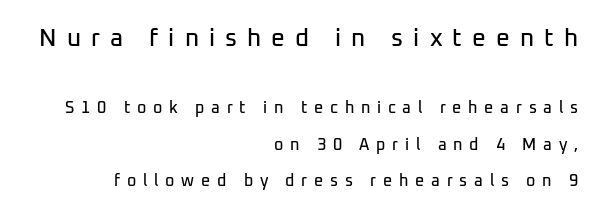
Q: Is the text italic (slanted)? A: No, it is upright.
Q: Is the text underlined? A: No.
Q: How is the paragraph aligned? A: Right-aligned.
Q: Is the spacing between letters normal or unusually wide? A: Unusually wide.
Q: Is the spacing between lines tight, normal or loose? A: Loose.
Q: Which block of text is set in a larger size, the first (top) or the second (bottom)? A: The first (top) one.
